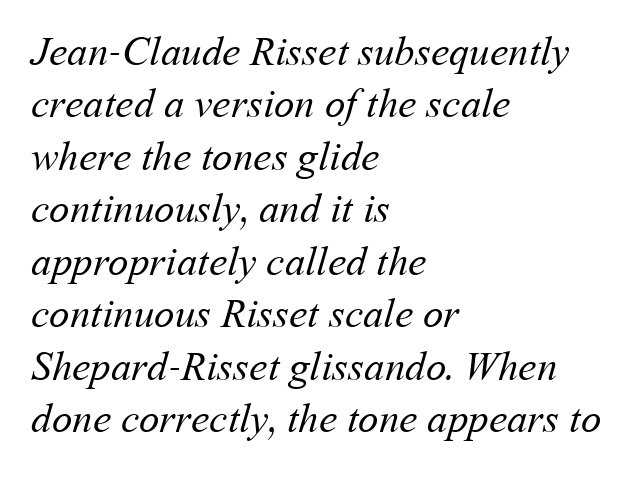
{"bold": "no", "weight": "regular", "width": "normal", "stroke_contrast": "medium", "x_height": "medium", "monospaced": "no", "underline": "no", "align": "left", "line_spacing": "normal", "line_spacing_ratio": 1.28, "letter_spacing": "normal", "letter_spacing_em": 0.0, "glyph_px": 41}
